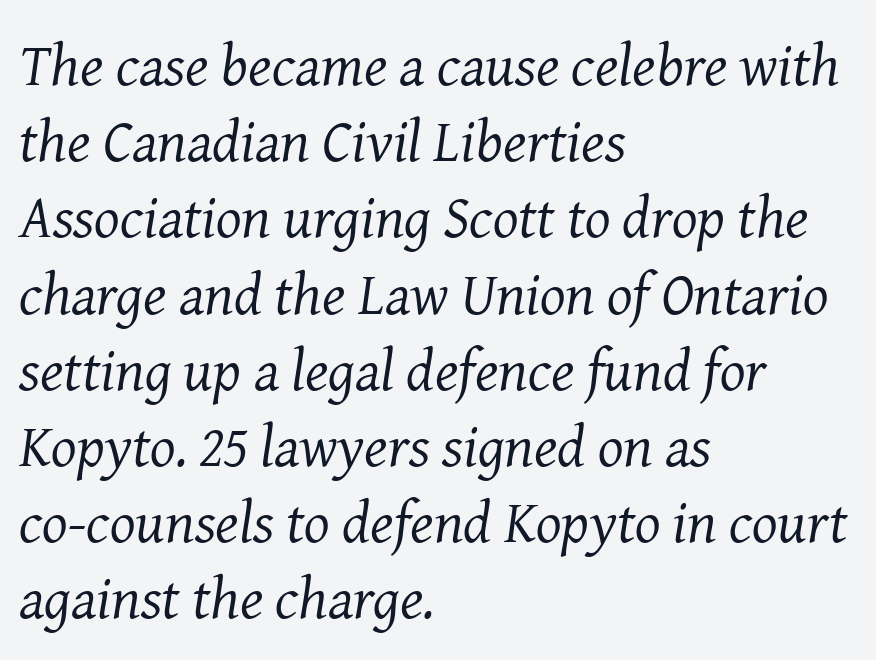
Tracking value appears to be zero — textbook default spacing. Is the type slanted? Yes — the strokes lean at a clear angle. Decoration check: the copy has no underline. Letters have the restrained weight of plain body copy at most. Spacing verdict: proportional, widths tailored to each character. Serif or sans? Serif — the stroke terminals have little feet.
